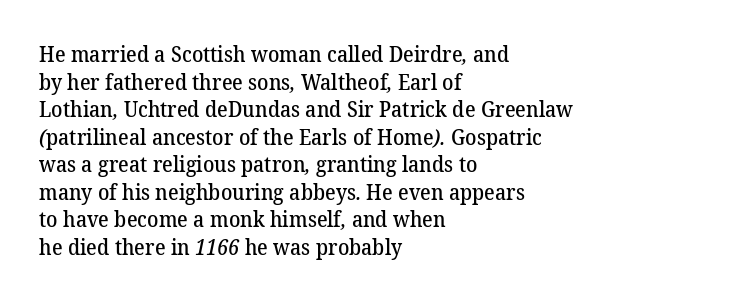
The image shows 21 px text type; set left-aligned, normal line spacing (1.31x), normal letter spacing, not underlined.
